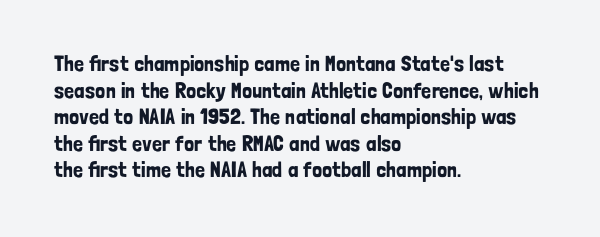
{"italic": "no", "underline": "no", "align": "left", "line_spacing_ratio": 1.21, "letter_spacing": "normal", "letter_spacing_em": 0.0, "glyph_px": 22}
